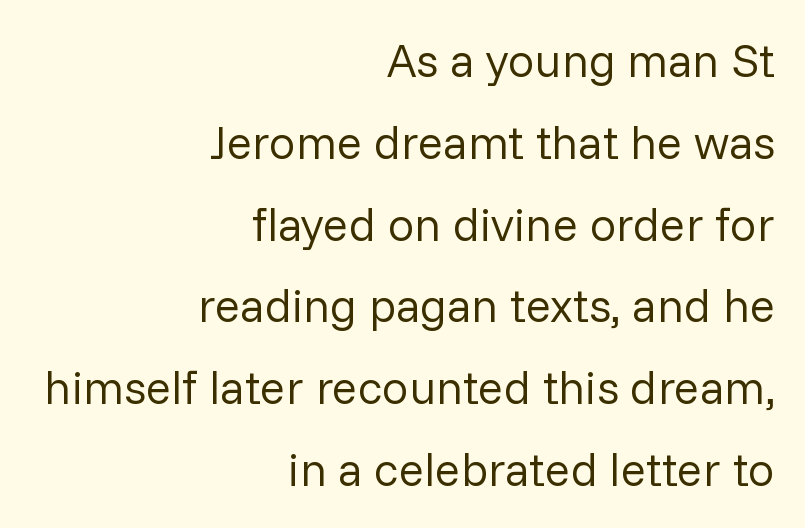
The image shows 47 px regular-weight sans-serif type, upright; set right-aligned, line spacing 1.74x, normal letter spacing, not underlined; low stroke contrast and a medium x-height.
